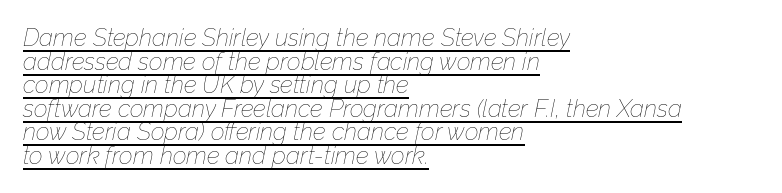
Descenders here cross a horizontal rule under the line. The rendering uses a small line-height, squeezing the rows. Typeset ragged right — the left edge is the straight one. The type is set solid horizontally, with unmodified tracking. No extra ink here — the face is not bold. A typesetter would mark this as italic.
